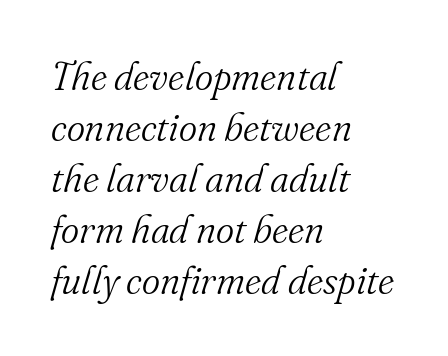
Q: Is the text bold? A: No.
Q: Is the text italic (slanted)? A: Yes, it leans right by about 16 degrees.
Q: Is the typeface a serif or a sans-serif typeface? A: Serif.
Q: Is the text underlined? A: No.
Q: How is the paragraph aligned? A: Left-aligned.
Q: Is the spacing between letters normal or unusually wide? A: Normal.
Q: Is the spacing between lines tight, normal or loose? A: Normal.
Q: Width (condensed, normal, or wide)? A: Normal.
Q: Stroke contrast? A: Medium.
Q: x-height? A: Small.
Q: Monospaced? A: No.
